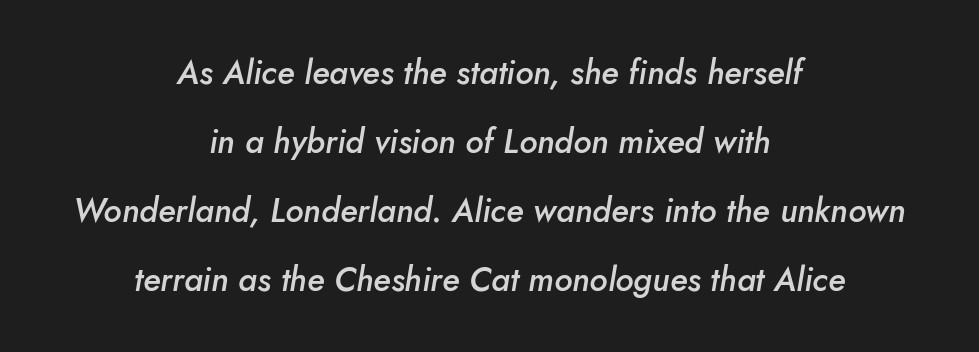
The image shows 33 px semibold type, italic (leaning right); set centered, loose line spacing (2.09x), normal letter spacing, not underlined; low stroke contrast and a small x-height.
